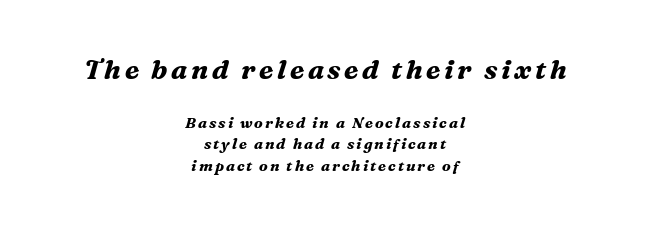
The image shows 27 px bold type, italic (leaning right); set centered, normal line spacing (1.45x), not underlined; the first (top) block is 1.8x larger.
